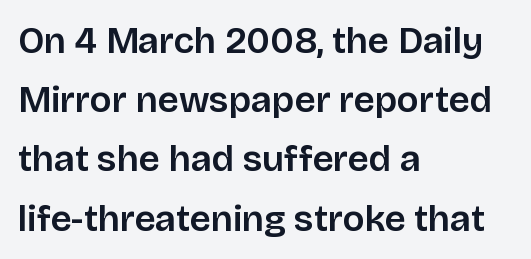
The image shows 37 px sans-serif type, upright; set left-aligned, normal line spacing (1.6x), normal letter spacing, not underlined; low stroke contrast and a large x-height.
